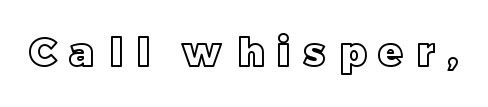
The letterforms stand isolated, each surrounded by extra space. Type without underlining. You could not count columns in this text — the font is proportionally spaced. Ordinary non-slanted type is in use.
